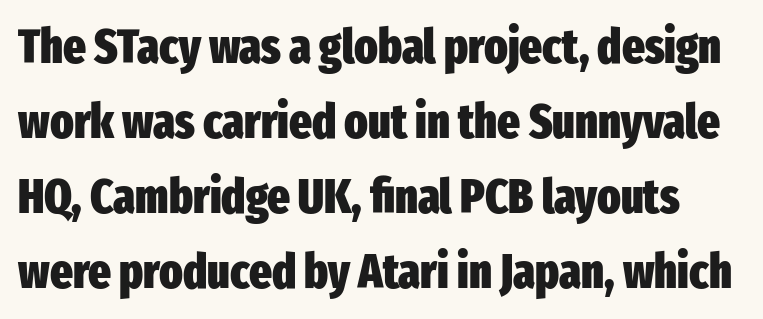
The lettering holds an erect, upright posture throughout. Reading down the column, the eye jumps a familiar distance to each next line. The type is set solid horizontally, with unmodified tracking. Is this a fixed-width face? No — the glyphs have proportional, varying widths.
